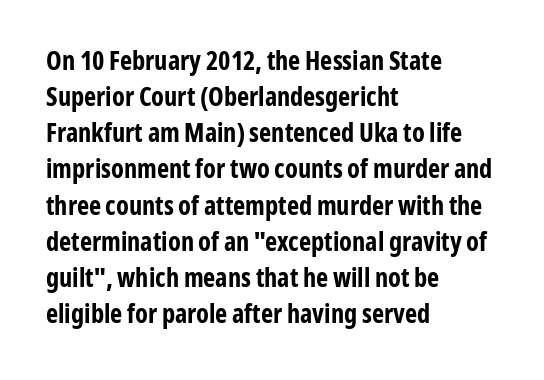
Clear beneath every line of the passage. The typography opts for an upright posture over an oblique one. Evenly set lines give the paragraph a standard silhouette. Standard letterfit; no display-style spreading of the glyphs. The compositor pushed each line to the left boundary.
